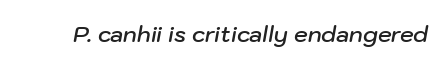
Emphasis-style slanted type is in use. How are the letters spaced? Ordinarily, with no added tracking. The words here are not underlined. This is the in-between weight designers call semibold or demi.
